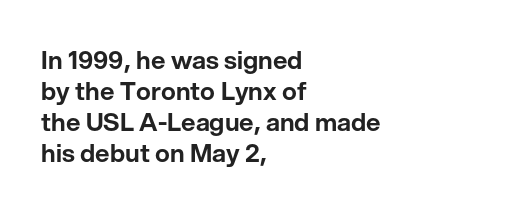
Q: Is the text italic (slanted)? A: No, it is upright.
Q: Is the text underlined? A: No.
Q: How is the paragraph aligned? A: Left-aligned.
Q: Is the spacing between letters normal or unusually wide? A: Normal.
